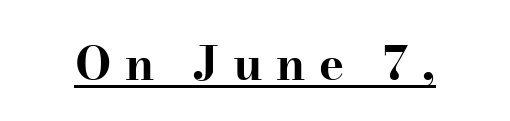
The image shows 47 px bold, wide serif type, upright; set unusually wide letter spacing (+0.29 em), underlined; high stroke contrast and a small x-height.
